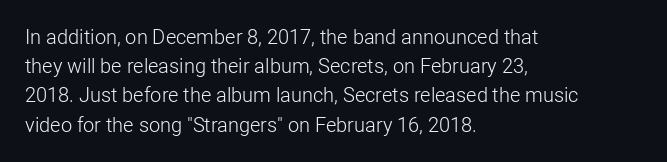
The image shows 20 px text type, upright; set left-aligned, normal line spacing (1.46x), normal letter spacing, not underlined.
